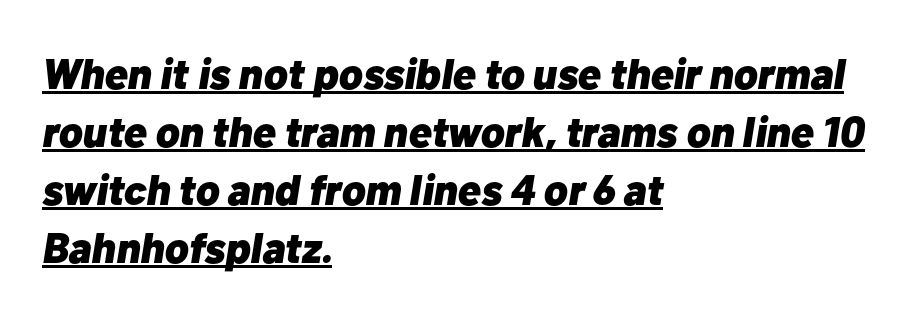
The image shows 43 px heavy type, italic (leaning right); set left-aligned, normal line spacing (1.35x), normal letter spacing, underlined; low stroke contrast and a medium x-height.
